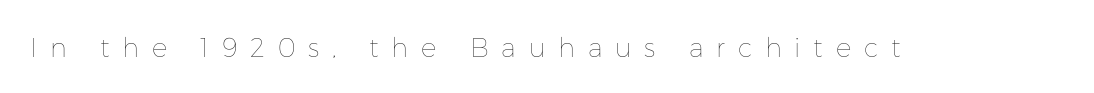
{"italic": "no", "bold": "no", "underline": "no", "letter_spacing": "wide", "letter_spacing_em": 0.49, "glyph_px": 26}
